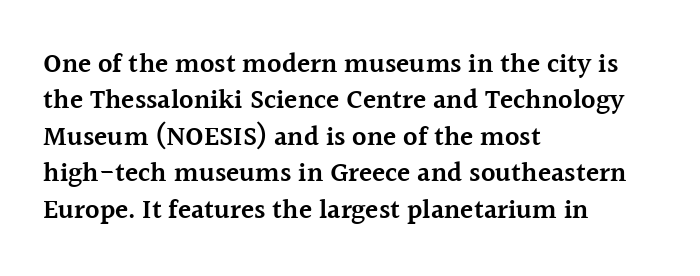
Q: Is the text bold? A: Semi-bold.
Q: Is the text italic (slanted)? A: No, it is upright.
Q: Is the text underlined? A: No.
Q: How is the paragraph aligned? A: Left-aligned.
Q: Is the spacing between letters normal or unusually wide? A: Normal.
Q: Is the spacing between lines tight, normal or loose? A: Normal.
